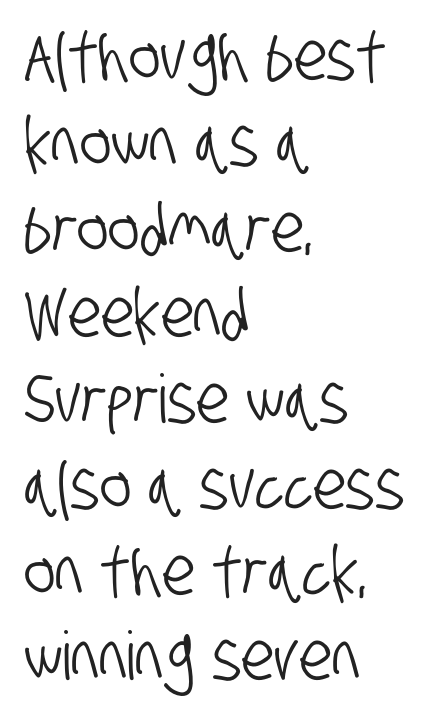
Caption: multi-line text, flush left, ragged right. The words here are not underlined. Spacing verdict: proportional, widths tailored to each character. Look at the bottom of the vertical strokes: they stop flat, with no serifs. There is no visible air inserted between adjacent glyphs.
